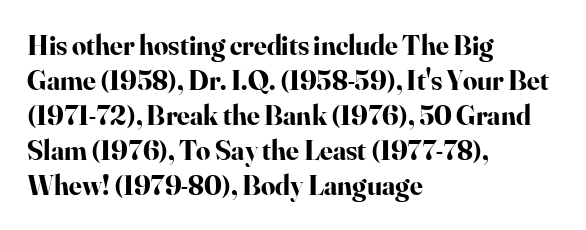
Q: Is the text bold? A: Yes.
Q: Is the text italic (slanted)? A: No, it is upright.
Q: Is the typeface a serif or a sans-serif typeface? A: Serif.
Q: Is the text underlined? A: No.
Q: How is the paragraph aligned? A: Left-aligned.
Q: Is the spacing between letters normal or unusually wide? A: Normal.
Q: Is the spacing between lines tight, normal or loose? A: Normal.
Q: Width (condensed, normal, or wide)? A: Normal.
Q: Stroke contrast? A: High.
Q: x-height? A: Small.
Q: Monospaced? A: No.
